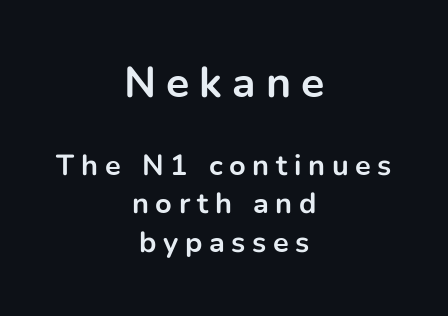
The image shows 43 px bold sans-serif type, upright; set centered, normal line spacing (1.33x), unusually wide letter spacing (+0.23 em), not underlined; the first (top) block is 1.48x larger; low stroke contrast and a medium x-height.
